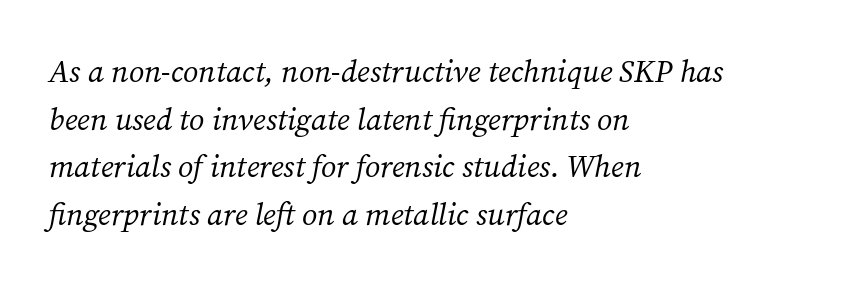
The image shows 31 px regular-weight serif type, italic (leaning right); set left-aligned, normal line spacing (1.54x), normal letter spacing, not underlined; medium stroke contrast and a medium x-height.
